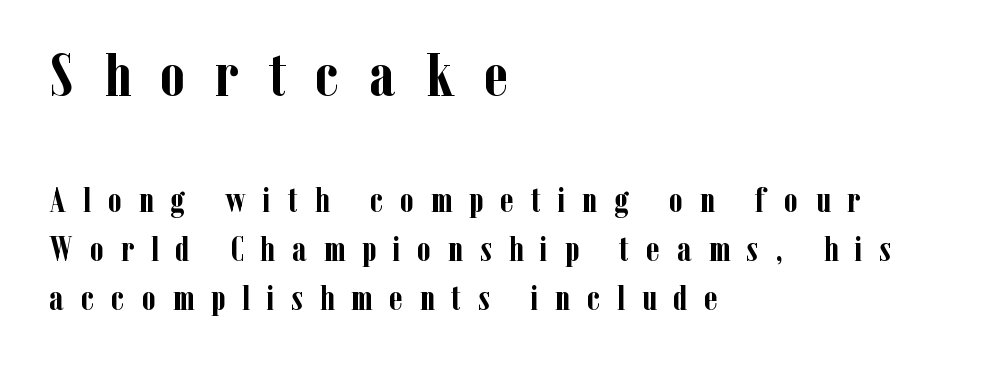
The image shows 62 px semibold, condensed serif type, upright; set left-aligned, normal line spacing (1.4x), unusually wide letter spacing (+0.48 em), not underlined; the first (top) block is 1.77x larger; low stroke contrast and a medium x-height.
